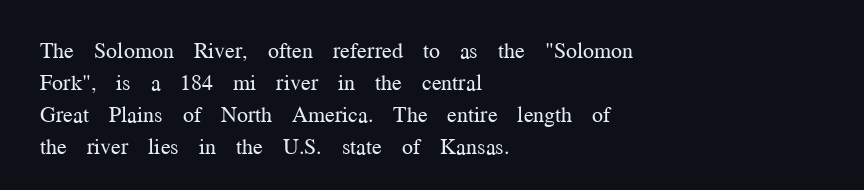
The image shows 22 px text type, upright; set left-aligned, normal line spacing (1.45x), normal letter spacing, not underlined.
